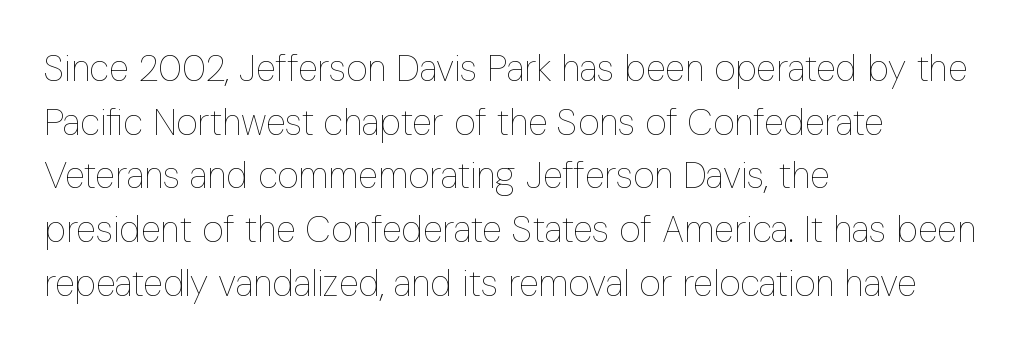
The image shows 37 px thin, condensed type, upright; set left-aligned, normal line spacing (1.45x), normal letter spacing, not underlined; low stroke contrast and a medium x-height.
